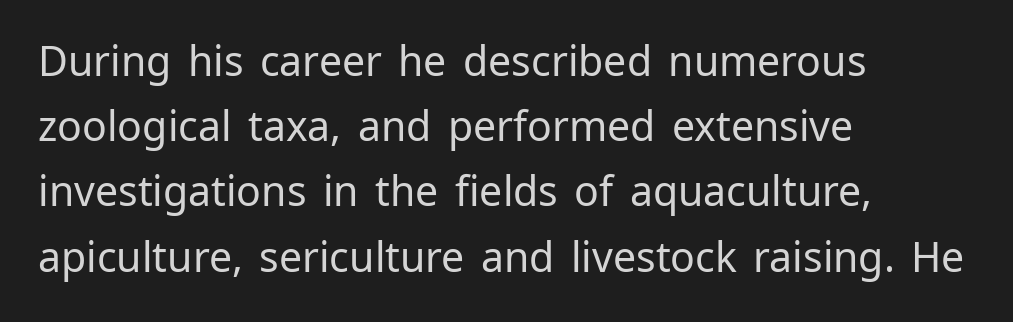
Q: Is the text bold? A: No.
Q: Is the text italic (slanted)? A: No, it is upright.
Q: Is the typeface a serif or a sans-serif typeface? A: Sans-serif.
Q: Is the text underlined? A: No.
Q: How is the paragraph aligned? A: Left-aligned.
Q: Is the spacing between letters normal or unusually wide? A: Normal.
Q: Is the spacing between lines tight, normal or loose? A: Normal.
Q: Width (condensed, normal, or wide)? A: Normal.
Q: Stroke contrast? A: Low.
Q: x-height? A: Medium.
Q: Monospaced? A: No.
